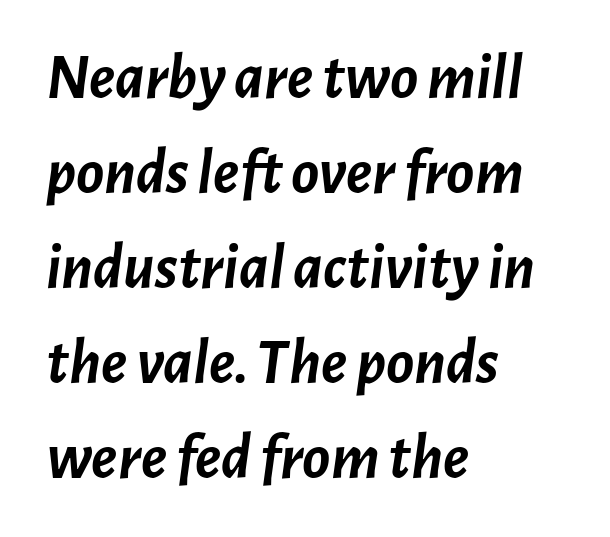
{"italic": "yes", "lean": "right", "slant_degrees": 7, "bold": "yes", "weight": "semibold", "width": "normal", "stroke_contrast": "low", "x_height": "medium", "monospaced": "no", "underline": "no", "align": "left", "line_spacing": "normal", "line_spacing_ratio": 1.46, "letter_spacing": "normal", "letter_spacing_em": 0.0, "glyph_px": 65}
